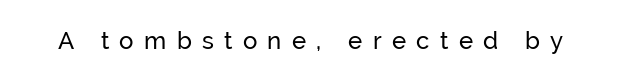
Italic: no, the glyphs are upright roman. Someone cranked the tracking dial way up on this one. Descenders are the only things crossing below the line.
